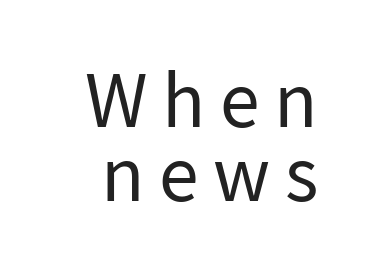
Q: Is the text bold? A: No.
Q: Is the text italic (slanted)? A: No, it is upright.
Q: Is the typeface a serif or a sans-serif typeface? A: Sans-serif.
Q: Is the text underlined? A: No.
Q: Is the spacing between letters normal or unusually wide? A: Unusually wide.
Q: Is the spacing between lines tight, normal or loose? A: Tight.
Q: Width (condensed, normal, or wide)? A: Normal.
Q: Stroke contrast? A: Low.
Q: x-height? A: Medium.
Q: Monospaced? A: No.
